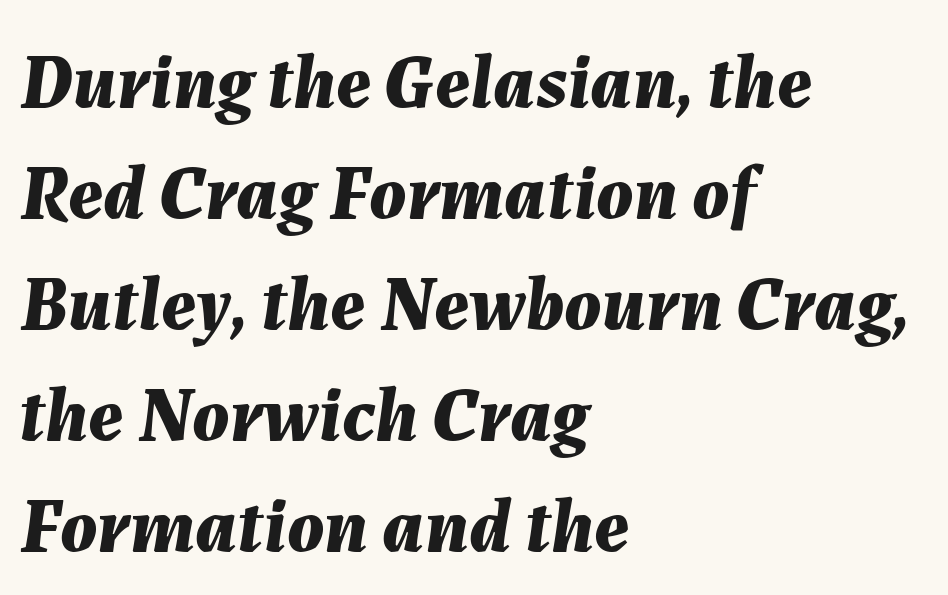
Q: Is the text bold? A: Yes.
Q: Is the text italic (slanted)? A: Yes, it leans right by about 7 degrees.
Q: Is the text underlined? A: No.
Q: How is the paragraph aligned? A: Left-aligned.
Q: Is the spacing between letters normal or unusually wide? A: Normal.
Q: Is the spacing between lines tight, normal or loose? A: Normal.
Q: Width (condensed, normal, or wide)? A: Normal.
Q: Stroke contrast? A: Medium.
Q: x-height? A: Medium.
Q: Monospaced? A: No.
